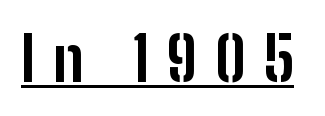
Q: Is the text bold? A: Yes.
Q: Is the text italic (slanted)? A: No, it is upright.
Q: Is the typeface a serif or a sans-serif typeface? A: Sans-serif.
Q: Is the text underlined? A: Yes.
Q: Is the spacing between letters normal or unusually wide? A: Unusually wide.
Q: Width (condensed, normal, or wide)? A: Condensed.
Q: Stroke contrast? A: Low.
Q: x-height? A: Medium.
Q: Monospaced? A: No.
